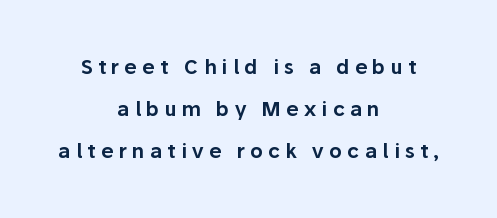
The lettering stays uniformly vertical, giving the passage a roman look. The string is rendered with underlining switched off. The gaps between neighbouring characters are conspicuously large. Baseline-to-baseline distance is far greater than the letter height.
